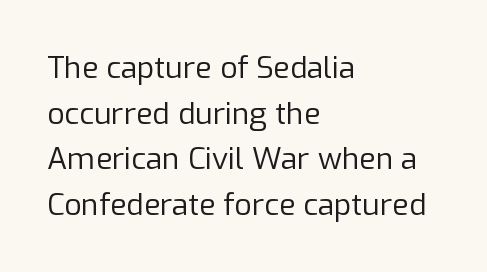
Q: Is the text bold? A: No.
Q: Is the text italic (slanted)? A: No, it is upright.
Q: Is the typeface a serif or a sans-serif typeface? A: Sans-serif.
Q: Is the text underlined? A: No.
Q: How is the paragraph aligned? A: Left-aligned.
Q: Is the spacing between letters normal or unusually wide? A: Normal.
Q: Is the spacing between lines tight, normal or loose? A: Normal.
Q: Width (condensed, normal, or wide)? A: Normal.
Q: Stroke contrast? A: Low.
Q: x-height? A: Medium.
Q: Monospaced? A: No.
